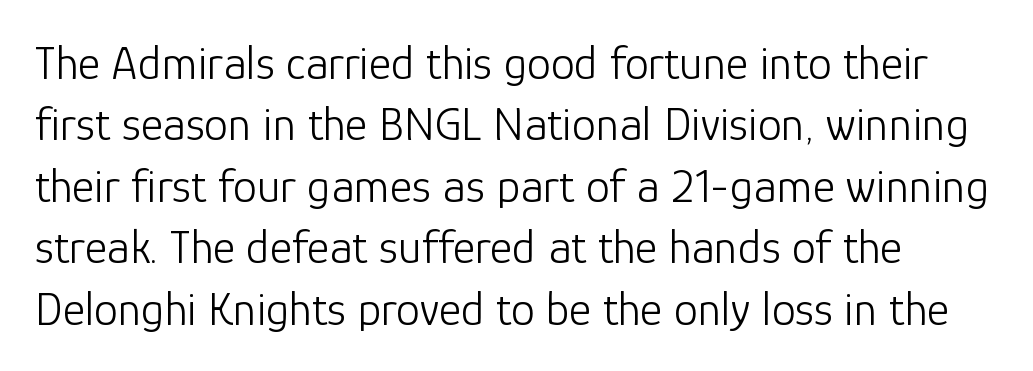
Line spacing here is normal. Lines of text with bare space underneath. Each word holds together tightly as a unit, with standard inter-letter gaps. A typesetter would label this face a sans. This sample has the flowing, uneven cadence of proportional lettering. The letters stand straight up with perfectly vertical stems.
